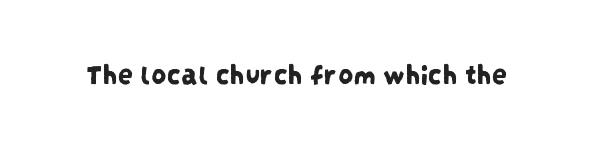
This rendering employs a face without finishing strokes, i.e., a sans-serif. The rendering uses natural spacing where letterforms have individual widths. Letter spacing: default. The gap between lines stays unmarked.
